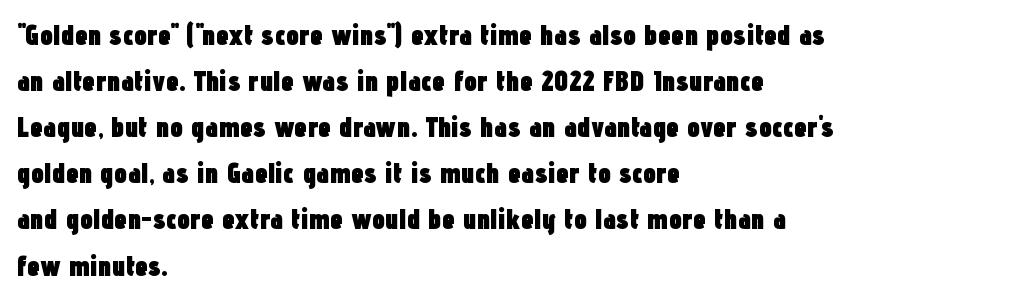
The text block is weighted toward the left margin, trailing off unevenly rightward. Look at the tracking — it's just the regular setting, nothing added. The glyphs have the mass of a bold cut. The rows are spaced the way most documents space them.
